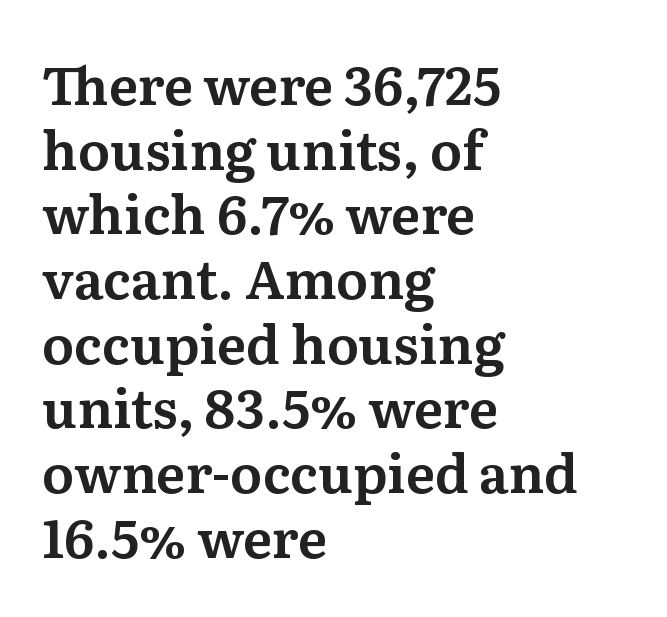
This is the regular roman posture of the typeface. In terms of letterform style, serifs are clearly present. The text block is weighted toward the left margin, trailing off unevenly rightward. Each letter keeps its own natural width here, so spacing adapts to shape. Honestly, there is no underline to notice here at all. Characters follow at the spacing the type designer built in.
